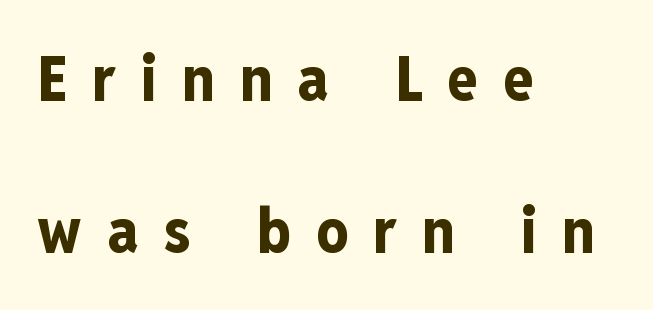
Type style note: lacks serifs. Between one letter and the next there's a generous, obvious gap. The typesetting leans heavy: a genuine bold. A bare baseline throughout the passage.
